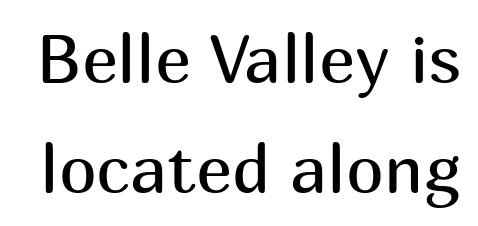
{"serif": "no", "italic": "no", "bold": "no", "weight": "regular", "width": "normal", "stroke_contrast": "medium", "x_height": "medium", "monospaced": "no", "underline": "no", "line_spacing": "normal", "line_spacing_ratio": 1.62, "letter_spacing": "normal", "letter_spacing_em": 0.0, "glyph_px": 68}
